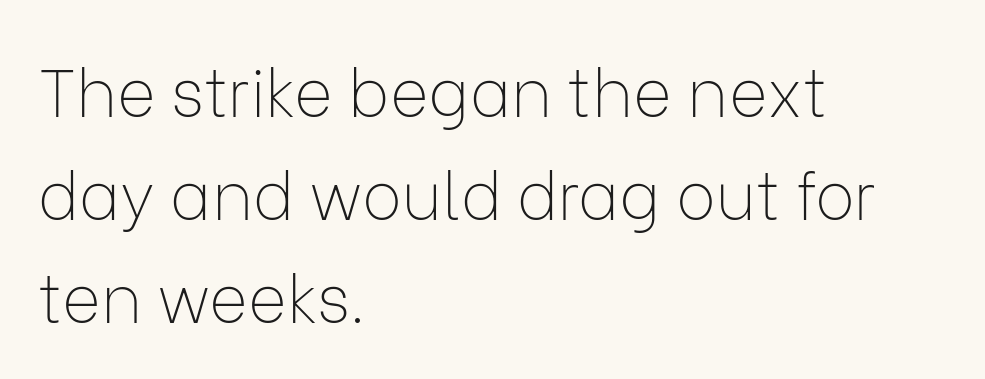
{"serif": "no", "italic": "no", "bold": "no", "weight": "thin", "width": "normal", "stroke_contrast": "low", "x_height": "medium", "monospaced": "no", "underline": "no", "align": "left", "line_spacing": "normal", "line_spacing_ratio": 1.56, "letter_spacing": "normal", "letter_spacing_em": 0.0, "glyph_px": 66}
